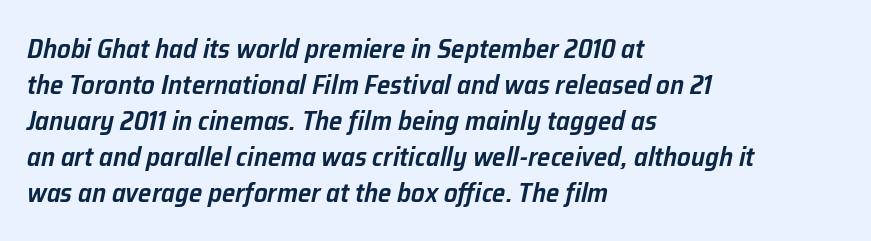
The image shows 27 px text type, italic (leaning right); set left-aligned, normal line spacing (1.33x), normal letter spacing, not underlined.
